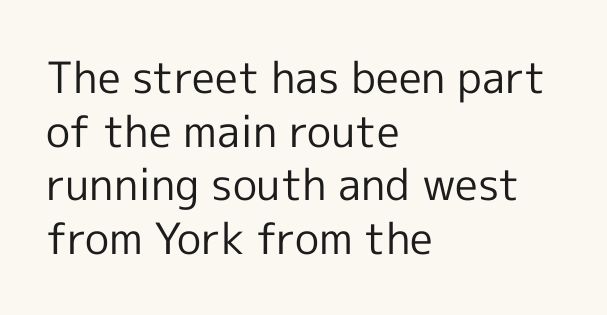
Q: Is the text bold? A: No.
Q: Is the text italic (slanted)? A: No, it is upright.
Q: Is the typeface a serif or a sans-serif typeface? A: Sans-serif.
Q: Is the text underlined? A: No.
Q: How is the paragraph aligned? A: Left-aligned.
Q: Is the spacing between letters normal or unusually wide? A: Normal.
Q: Is the spacing between lines tight, normal or loose? A: Normal.
Q: Width (condensed, normal, or wide)? A: Normal.
Q: x-height? A: Medium.
Q: Monospaced? A: No.
